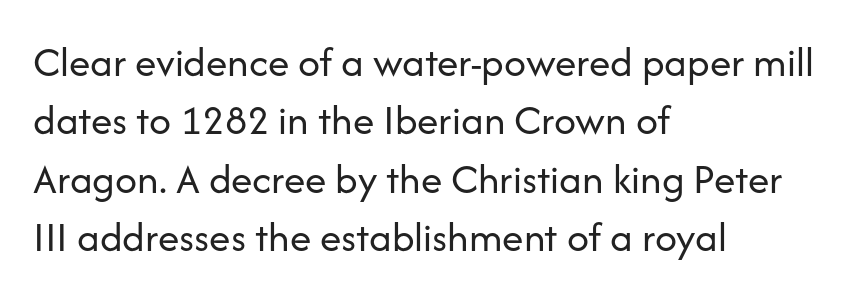
Vertical spacing — default. Letters rest on an invisible, unmarked baseline. Weight: regular or lighter. A typesetter would mark this as roman, not italic. Short note: letters normally spaced. Horizontally, the lines are justified to the leading edge only.
